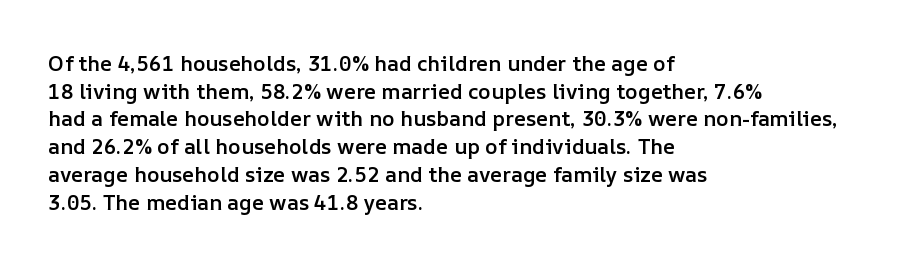
The image shows 21 px text type, upright; set left-aligned, normal line spacing (1.32x), normal letter spacing, not underlined.
